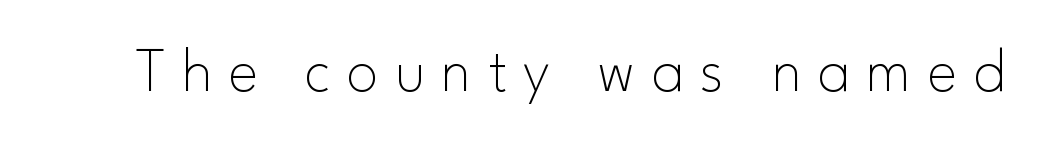
{"serif": "no", "italic": "no", "bold": "no", "weight": "thin", "width": "normal", "stroke_contrast": "low", "x_height": "small", "monospaced": "no", "underline": "no", "letter_spacing": "wide", "letter_spacing_em": 0.25, "glyph_px": 64}
